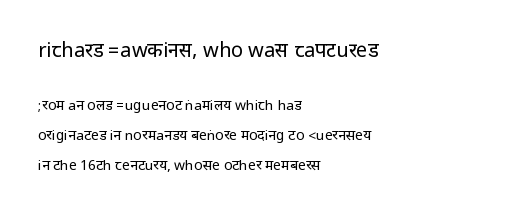
The image shows 20 px text type, upright; set left-aligned, loose line spacing (2.15x), normal letter spacing, not underlined; the first (top) block is 1.43x larger.
